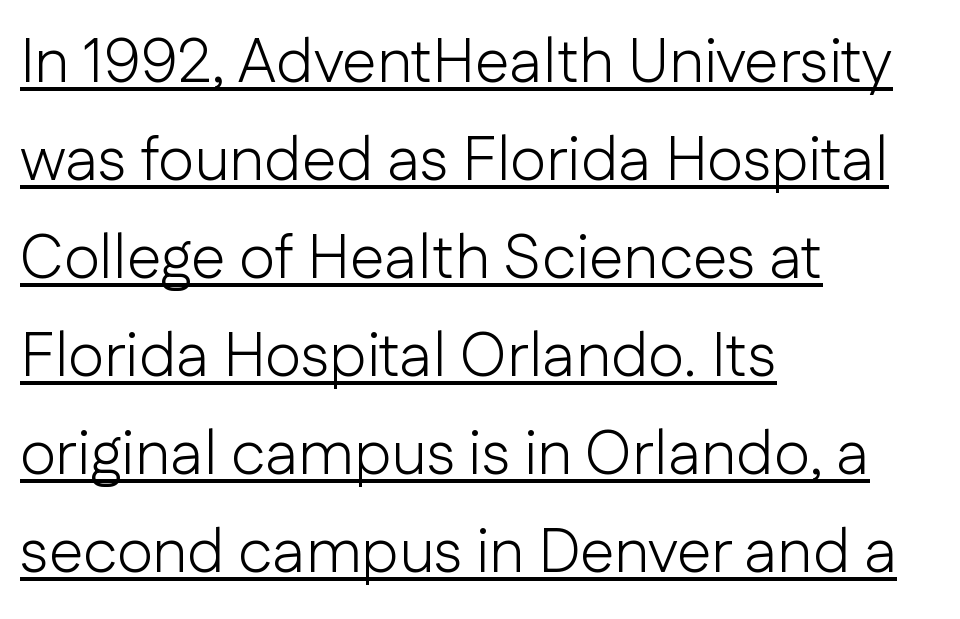
The image shows 62 px light sans-serif type, upright; set left-aligned, normal line spacing (1.58x), normal letter spacing, underlined; low stroke contrast and a medium x-height.
